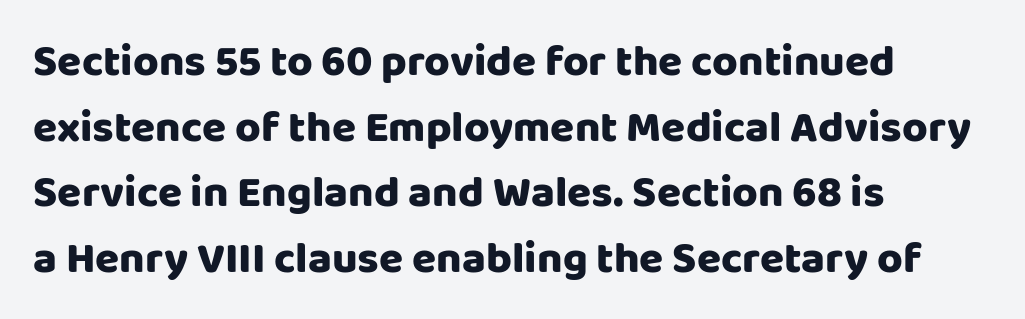
If you measured baseline to baseline, you'd find a middling distance. Is this a fixed-width face? No — the glyphs have proportional, varying widths. The face used here is a sans, in the tradition of grotesques and geometrics. The axis of the letterforms is exactly vertical.
